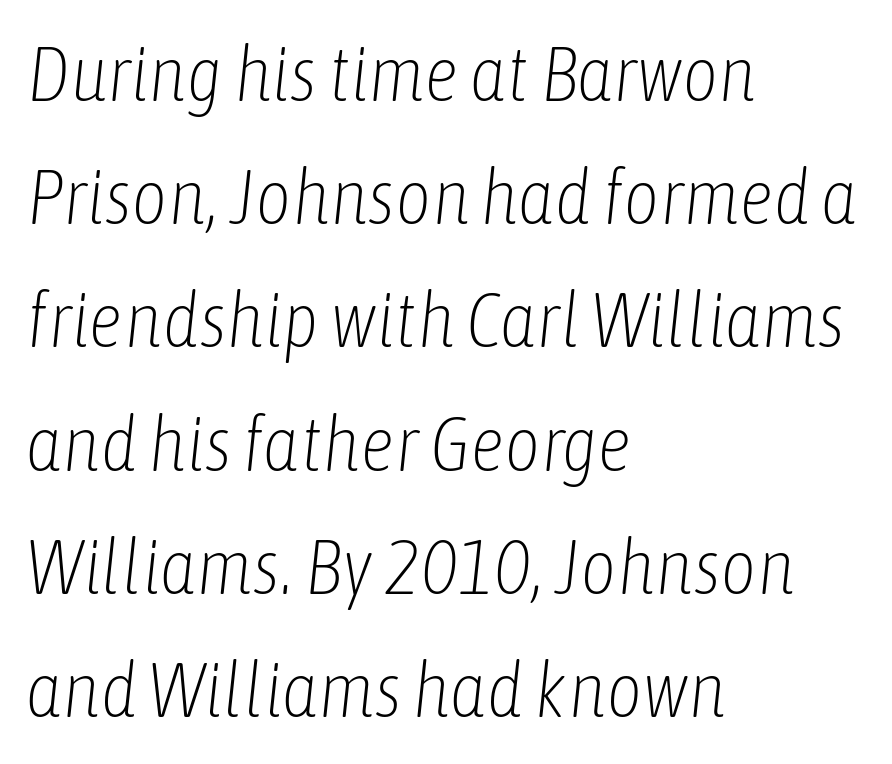
Each word holds together tightly as a unit, with standard inter-letter gaps. A typesetter would call this leading conventional body-copy spacing. The letters are slanted; this is an italic face. The text block is weighted toward the left margin, trailing off unevenly rightward. No chunkiness to these letters — they're not bold.
